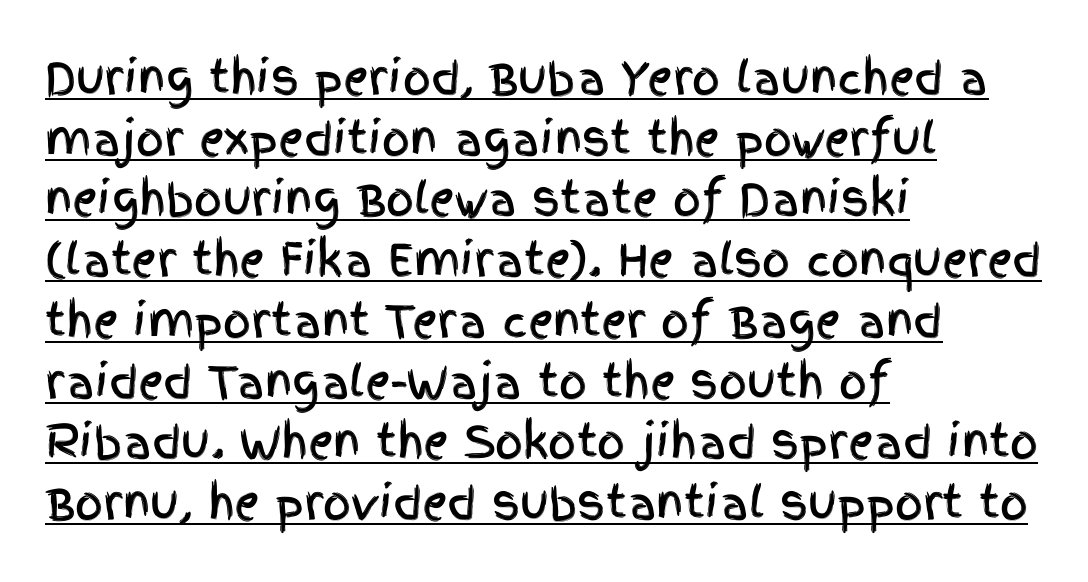
The image shows 44 px condensed sans-serif type, upright; set left-aligned, normal line spacing (1.38x), normal letter spacing, underlined; a large x-height.
